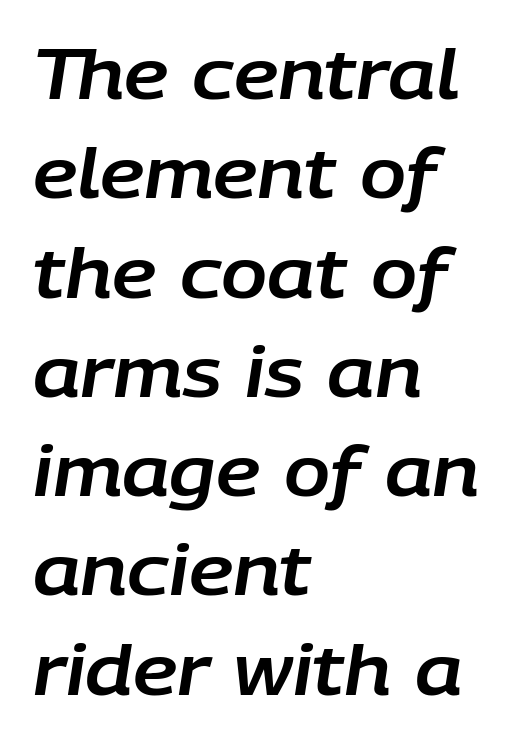
{"italic": "yes", "lean": "right", "slant_degrees": 9, "width": "normal", "stroke_contrast": "low", "x_height": "large", "monospaced": "no", "underline": "no", "align": "left", "line_spacing": "normal", "line_spacing_ratio": 1.46, "letter_spacing": "normal", "letter_spacing_em": 0.0, "glyph_px": 68}
